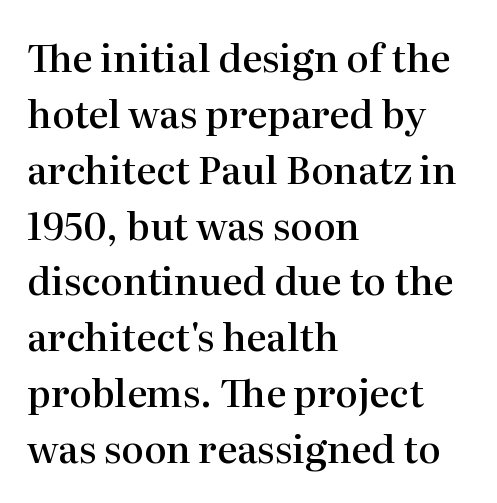
Looks like regular typesetting: each glyph gets only the width it needs. Designer's note — italics off, roman on. Descenders hang freely into open space. The passage shown is semibold, sitting just below true bold.
